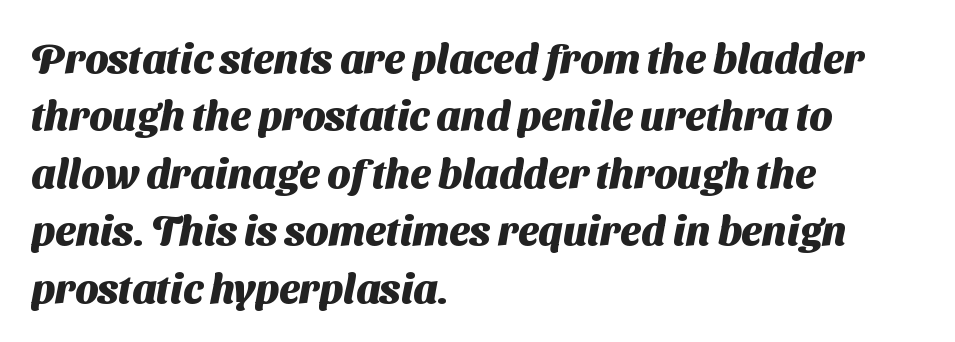
Notice how thick the strokes are: this is what a full bold looks like. The text block is weighted toward the left margin, trailing off unevenly rightward. The gaps between neighbouring characters are ordinary and unremarkable. Here the designer chose a conventional face with non-uniform glyph widths.
